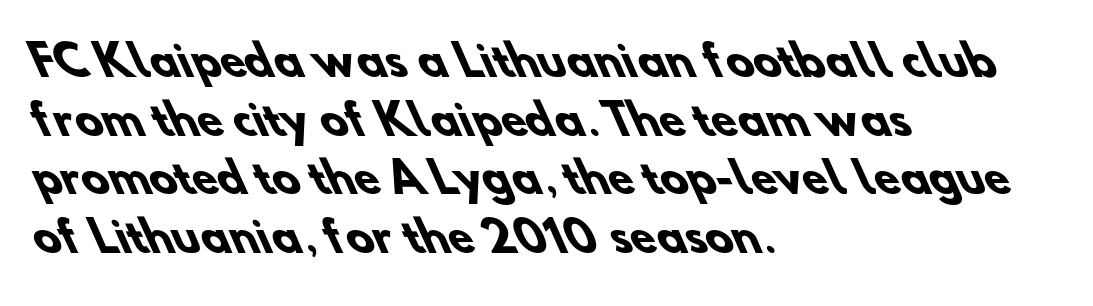
The image shows 41 px heavy sans-serif type; set left-aligned, normal line spacing (1.43x), normal letter spacing, not underlined; low stroke contrast and a small x-height.
